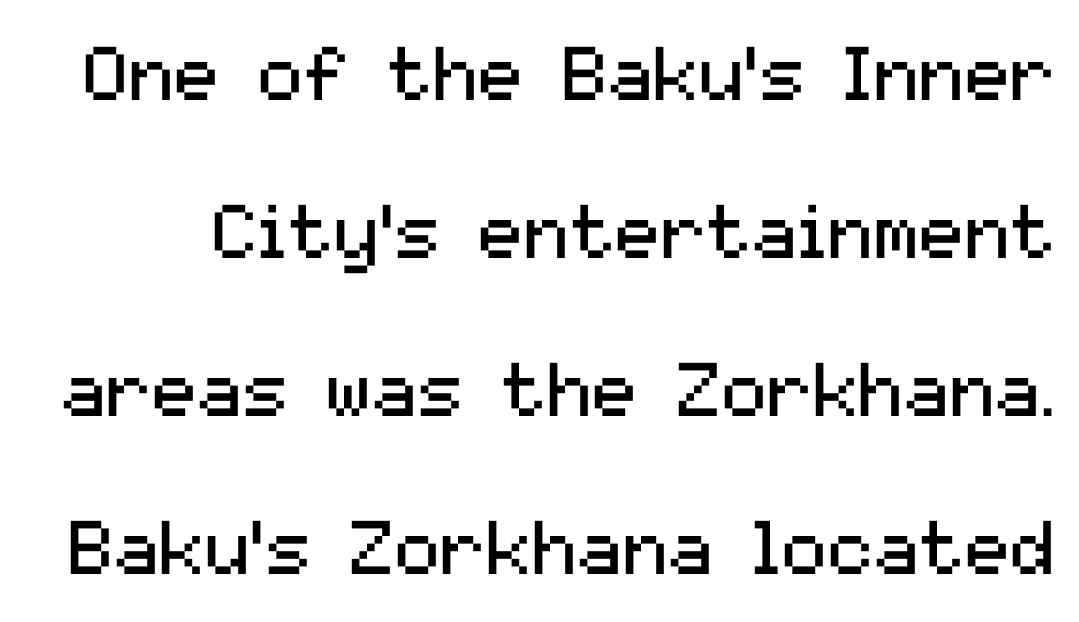
Q: Is the text bold? A: No.
Q: Is the text italic (slanted)? A: No, it is upright.
Q: Is the typeface a serif or a sans-serif typeface? A: Sans-serif.
Q: Is the text underlined? A: No.
Q: Is the spacing between letters normal or unusually wide? A: Normal.
Q: Is the spacing between lines tight, normal or loose? A: Loose.
Q: Width (condensed, normal, or wide)? A: Normal.
Q: Stroke contrast? A: Medium.
Q: x-height? A: Medium.
Q: Monospaced? A: No.
